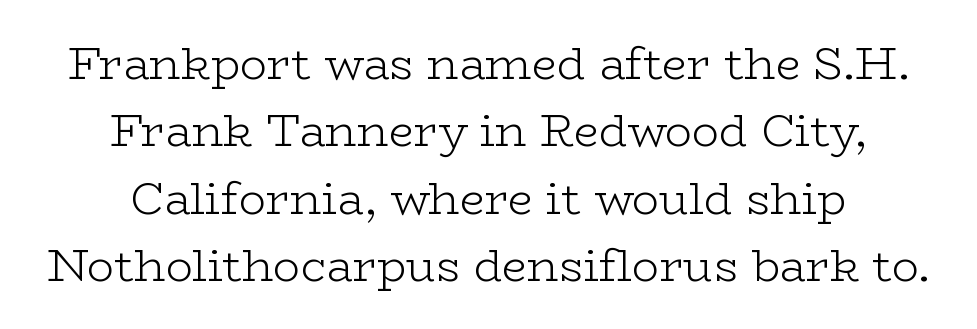
Q: Is the text bold? A: No.
Q: Is the text italic (slanted)? A: No, it is upright.
Q: Is the typeface a serif or a sans-serif typeface? A: Serif.
Q: Is the text underlined? A: No.
Q: How is the paragraph aligned? A: Centered.
Q: Is the spacing between letters normal or unusually wide? A: Normal.
Q: Is the spacing between lines tight, normal or loose? A: Normal.
Q: Width (condensed, normal, or wide)? A: Wide.
Q: Stroke contrast? A: Low.
Q: x-height? A: Medium.
Q: Monospaced? A: No.
